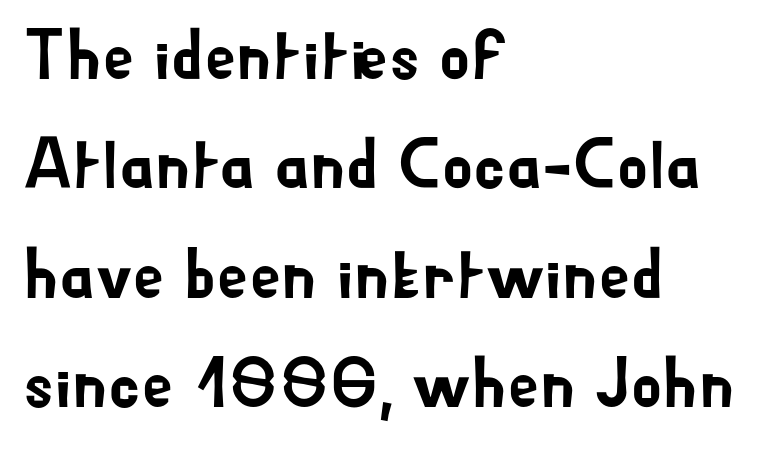
Here the designer chose a conventional face with non-uniform glyph widths. Honestly, there is no underline to notice here at all. Characters follow at the spacing the type designer built in. Designer's note — italics off, roman on.
